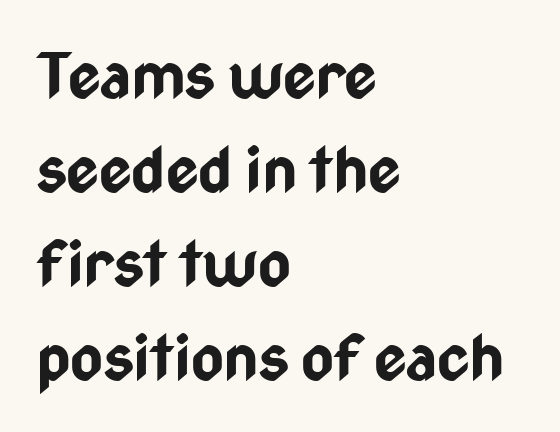
Q: Is the text bold? A: Yes.
Q: Is the text italic (slanted)? A: No, it is upright.
Q: Is the typeface a serif or a sans-serif typeface? A: Sans-serif.
Q: Is the text underlined? A: No.
Q: How is the paragraph aligned? A: Left-aligned.
Q: Is the spacing between letters normal or unusually wide? A: Normal.
Q: Is the spacing between lines tight, normal or loose? A: Normal.
Q: Width (condensed, normal, or wide)? A: Condensed.
Q: Stroke contrast? A: Low.
Q: x-height? A: Medium.
Q: Monospaced? A: No.
